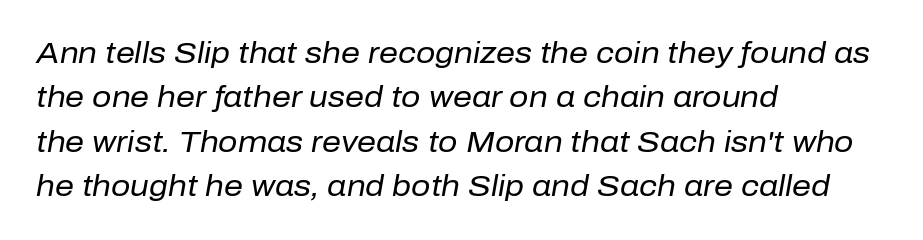
Plain, unruled lines of type. Note the varied advance widths — an 'i' is clearly narrower than an 'm'. In terms of leading, this rendering sits right in the middle. The horizontal fit of the characters is conventional and even. Rendered with sloped, italic letterforms. This rendering uses left alignment, leaving the right contour irregular.
